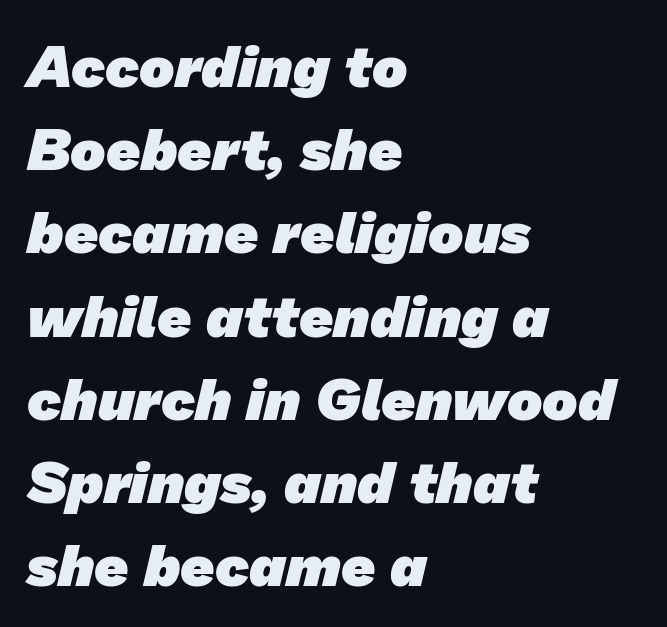
Q: Is the text bold? A: Yes.
Q: Is the typeface a serif or a sans-serif typeface? A: Sans-serif.
Q: Is the text underlined? A: No.
Q: How is the paragraph aligned? A: Left-aligned.
Q: Is the spacing between letters normal or unusually wide? A: Normal.
Q: Is the spacing between lines tight, normal or loose? A: Normal.
Q: Width (condensed, normal, or wide)? A: Normal.
Q: Stroke contrast? A: Low.
Q: x-height? A: Medium.
Q: Monospaced? A: No.
